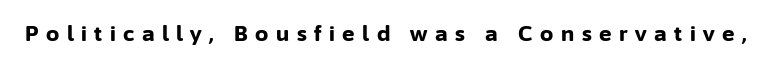
Q: Is the text bold? A: Yes.
Q: Is the text italic (slanted)? A: No, it is upright.
Q: Is the text underlined? A: No.
Q: Is the spacing between letters normal or unusually wide? A: Unusually wide.
